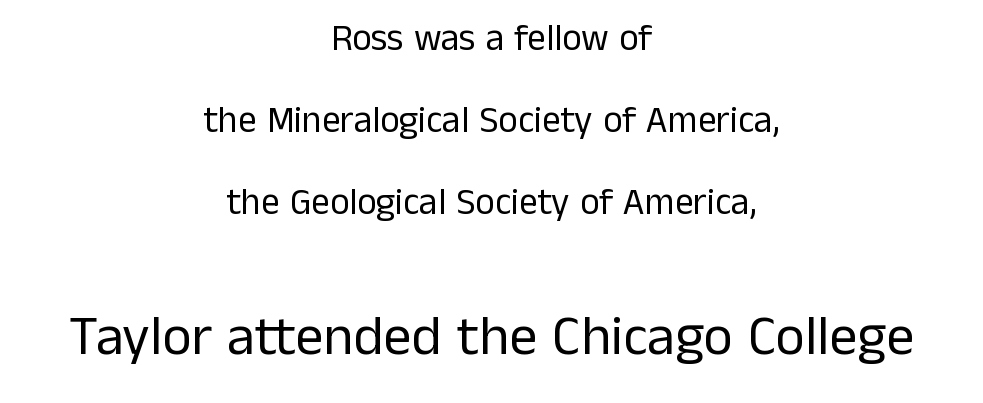
{"serif": "no", "italic": "no", "bold": "no", "weight": "regular", "width": "normal", "stroke_contrast": "low", "x_height": "medium", "monospaced": "no", "underline": "no", "align": "center", "line_spacing": "loose", "line_spacing_ratio": 2.21, "letter_spacing": "normal", "letter_spacing_em": 0.0, "larger_block": "second", "size_ratio": 1.51, "glyph_px": 56}
